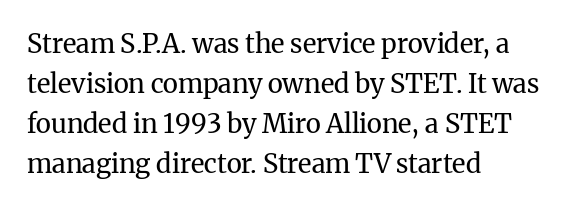
Q: Is the text bold? A: No.
Q: Is the text italic (slanted)? A: No, it is upright.
Q: Is the text underlined? A: No.
Q: How is the paragraph aligned? A: Left-aligned.
Q: Is the spacing between letters normal or unusually wide? A: Normal.
Q: Is the spacing between lines tight, normal or loose? A: Normal.
